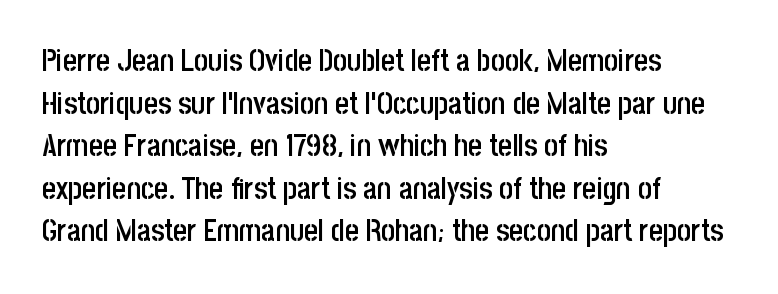
{"serif": "no", "italic": "no", "bold": "semi", "weight": "semibold", "width": "condensed", "stroke_contrast": "low", "x_height": "large", "monospaced": "no", "underline": "no", "align": "left", "line_spacing": "normal", "line_spacing_ratio": 1.42, "letter_spacing": "normal", "letter_spacing_em": 0.0, "glyph_px": 30}
